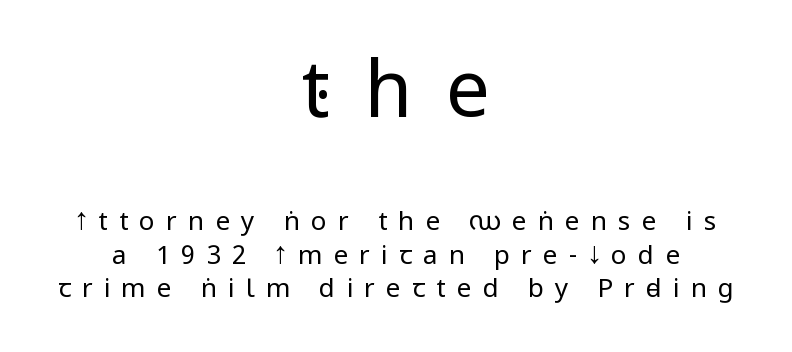
{"serif": "no", "italic": "no", "bold": "no", "weight": "regular", "width": "condensed", "stroke_contrast": "low", "x_height": "large", "monospaced": "no", "underline": "no", "align": "center", "line_spacing": "normal", "line_spacing_ratio": 1.28, "letter_spacing": "wide", "letter_spacing_em": 0.43, "larger_block": "first", "size_ratio": 3.0, "glyph_px": 78}
